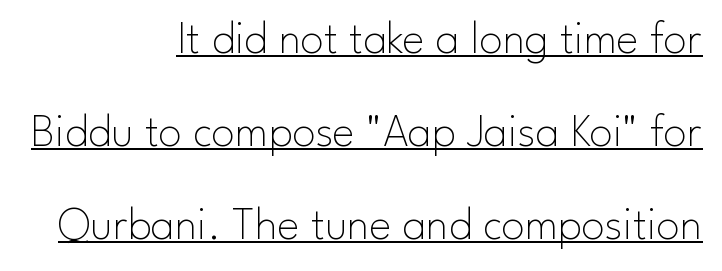
The image shows 47 px thin sans-serif type, upright; set right-aligned, loose line spacing (1.98x), normal letter spacing, underlined; low stroke contrast and a small x-height.
